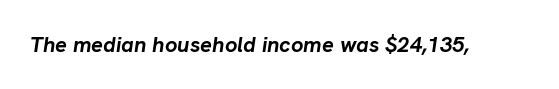
{"italic": "yes", "lean": "right", "slant_degrees": 8, "bold": "yes", "underline": "no", "letter_spacing": "normal", "letter_spacing_em": 0.0, "glyph_px": 22}
